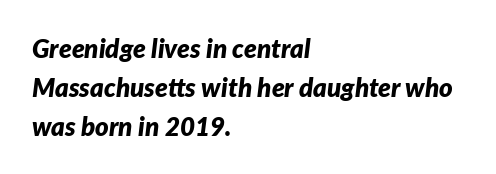
{"italic": "yes", "lean": "right", "slant_degrees": 7, "bold": "yes", "underline": "no", "align": "left", "line_spacing": "normal", "line_spacing_ratio": 1.5, "letter_spacing": "normal", "letter_spacing_em": 0.0, "glyph_px": 26}
